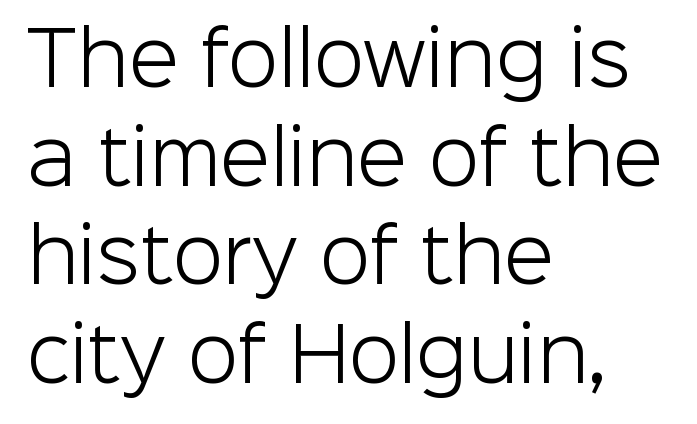
{"serif": "no", "italic": "no", "bold": "no", "weight": "light", "width": "normal", "stroke_contrast": "low", "x_height": "medium", "monospaced": "no", "underline": "no", "align": "left", "line_spacing": "normal", "line_spacing_ratio": 1.35, "letter_spacing": "normal", "letter_spacing_em": 0.0, "glyph_px": 73}
